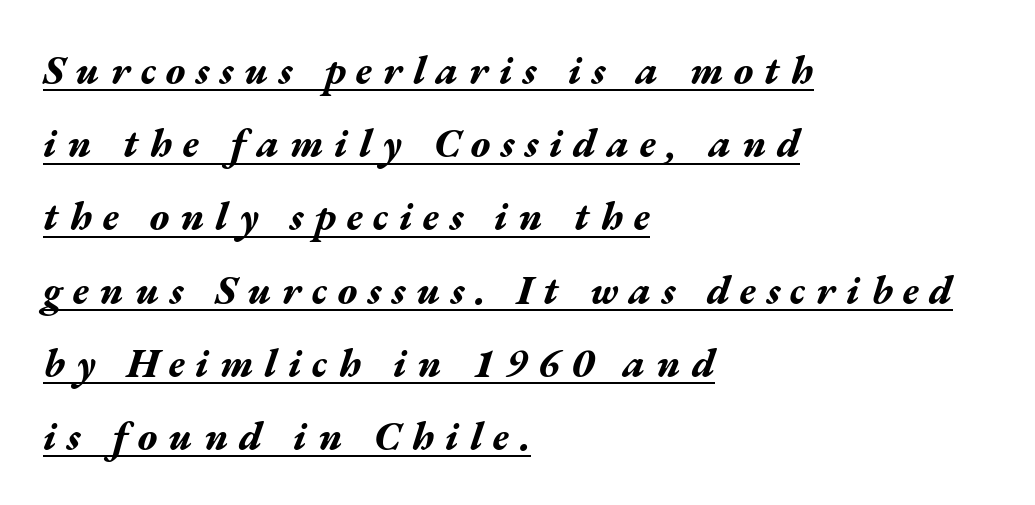
The passage shown leans; its letterforms are oblique. This sample has the flowing, uneven cadence of proportional lettering. Does extra space separate the letters? Yes, quite a lot of it. The text block is weighted toward the left margin, trailing off unevenly rightward. The sample's only ornament is a line tracing under the words. The strokes are fattened all the way to bold.
